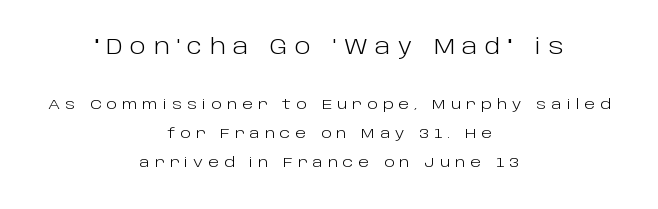
The image shows 21 px text type, upright; set centered, loose line spacing (2.07x), unusually wide letter spacing (+0.36 em), not underlined; the first (top) block is 1.5x larger.
